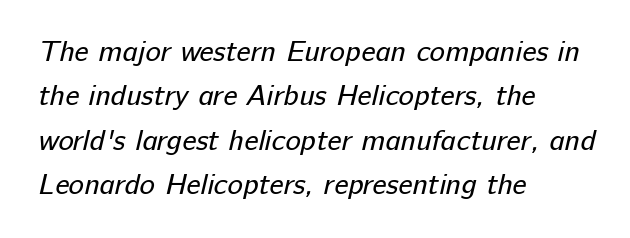
{"serif": "no", "bold": "no", "weight": "regular", "width": "normal", "stroke_contrast": "low", "x_height": "medium", "monospaced": "no", "underline": "no", "align": "left", "line_spacing": "normal", "line_spacing_ratio": 1.53, "letter_spacing": "normal", "letter_spacing_em": 0.0, "glyph_px": 29}
